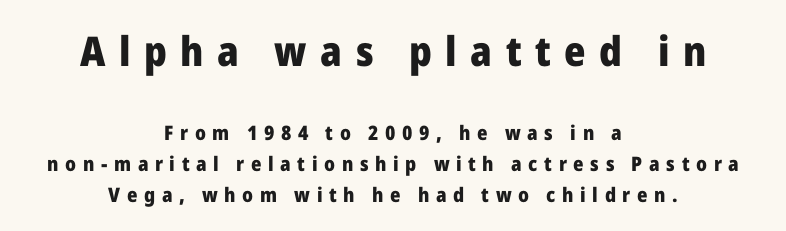
Q: Is the text bold? A: Yes.
Q: Is the text italic (slanted)? A: No, it is upright.
Q: Is the typeface a serif or a sans-serif typeface? A: Sans-serif.
Q: Is the text underlined? A: No.
Q: How is the paragraph aligned? A: Centered.
Q: Is the spacing between letters normal or unusually wide? A: Unusually wide.
Q: Is the spacing between lines tight, normal or loose? A: Normal.
Q: Which block of text is set in a larger size, the first (top) or the second (bottom)? A: The first (top) one.
Q: Width (condensed, normal, or wide)? A: Normal.
Q: Stroke contrast? A: Low.
Q: x-height? A: Medium.
Q: Monospaced? A: No.
